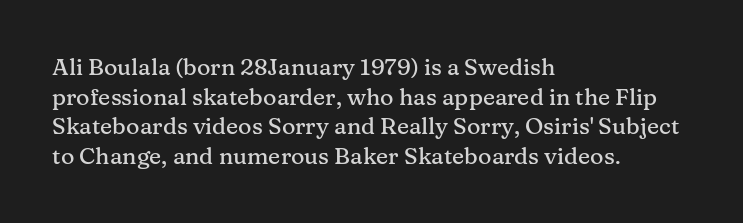
The image shows 23 px text type, upright; set left-aligned, normal line spacing (1.29x), normal letter spacing, not underlined.
